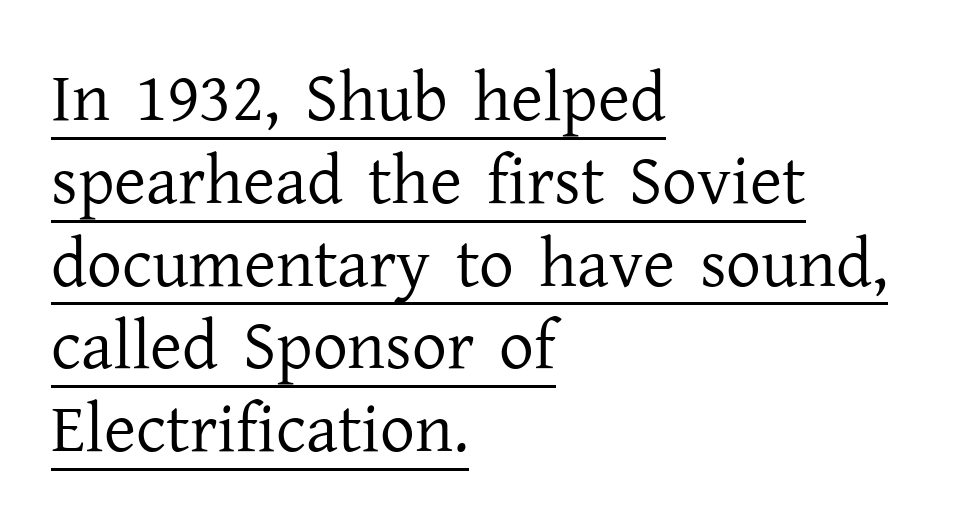
{"serif": "yes", "italic": "no", "bold": "no", "weight": "regular", "width": "normal", "stroke_contrast": "low", "x_height": "medium", "monospaced": "no", "underline": "yes", "align": "left", "line_spacing_ratio": 1.2, "letter_spacing": "normal", "letter_spacing_em": 0.0, "glyph_px": 69}
